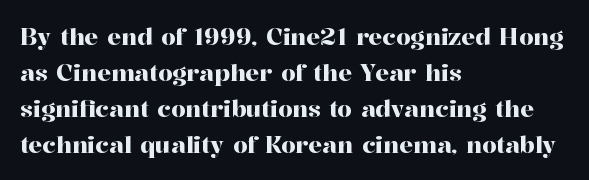
Q: Is the text italic (slanted)? A: No, it is upright.
Q: Is the text underlined? A: No.
Q: How is the paragraph aligned? A: Left-aligned.
Q: Is the spacing between letters normal or unusually wide? A: Normal.
Q: Is the spacing between lines tight, normal or loose? A: Normal.
